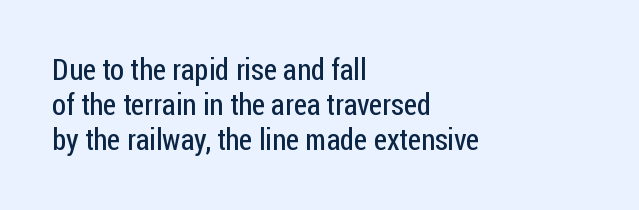
{"serif": "no", "italic": "no", "bold": "no", "weight": "regular", "width": "condensed", "stroke_contrast": "low", "x_height": "medium", "monospaced": "no", "underline": "no", "align": "left", "line_spacing_ratio": 1.16, "letter_spacing": "normal", "letter_spacing_em": 0.0, "glyph_px": 30}
